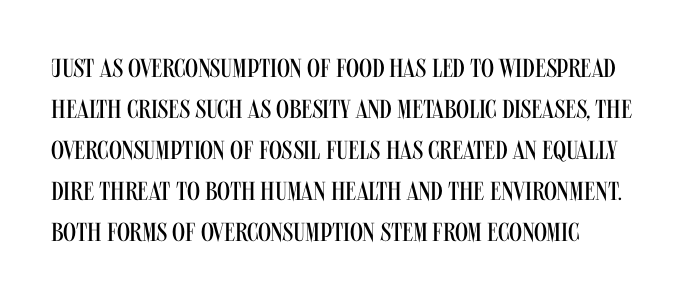
The words here are not underlined. Unbolded letterforms with no extra heft. Quick note: interline space is typical. These lines stack with their left ends in a neat column. Ordinary non-slanted type is in use. Here the glyphs are tracked normally, forming tight word shapes.
